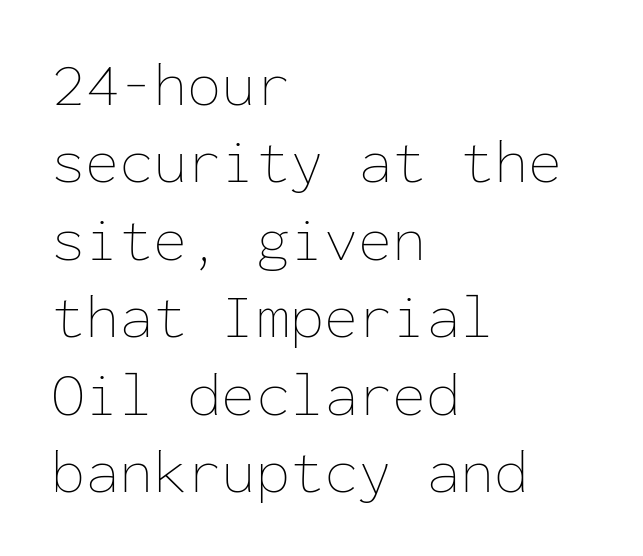
Normally led — the rows are evenly, conventionally spaced. Is this a fixed-width face? Yes — each glyph sits in an identical cell. Ascenders rise straight up at ninety degrees. The rag falls on the right side of this text block. The cut favours lightness, reaching ordinary text weight at its darkest.
